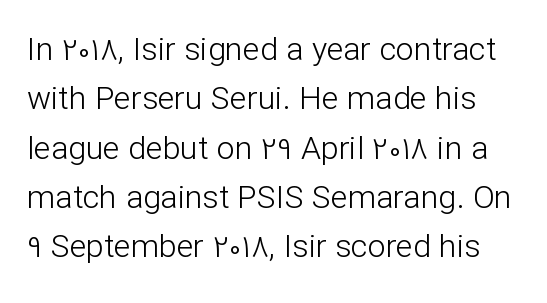
The image shows 32 px light sans-serif type, upright; set normal line spacing (1.54x), normal letter spacing, not underlined; low stroke contrast and a medium x-height.
